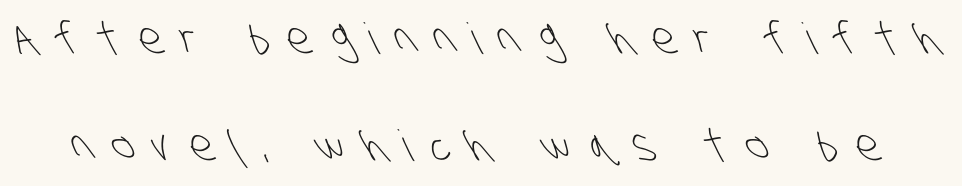
{"serif": "no", "bold": "no", "weight": "light", "width": "condensed", "stroke_contrast": "low", "x_height": "large", "monospaced": "no", "underline": "no", "line_spacing": "loose", "line_spacing_ratio": 2.5, "letter_spacing": "wide", "letter_spacing_em": 0.44, "glyph_px": 43}
